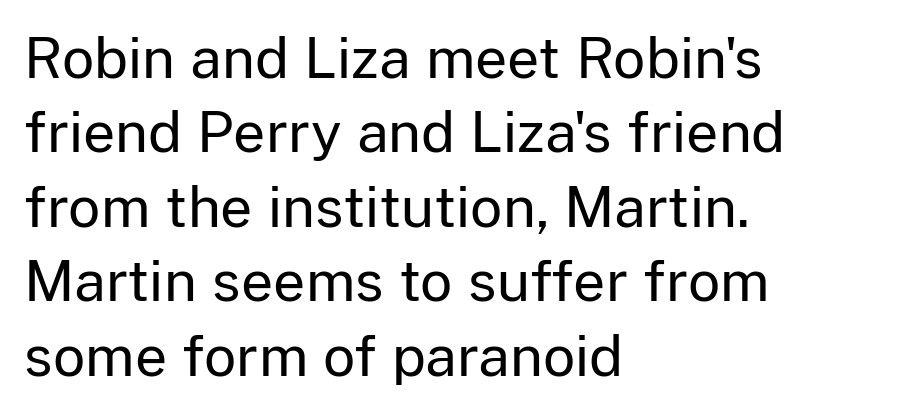
Is this a fixed-width face? No — the glyphs have proportional, varying widths. The typesetter chose a ragged-right arrangement here. The area under the type is left untouched. Is there much room between lines? A standard amount, neither cramped nor airy. It's the straight-up-and-down kind of type. Bold? No — there's no thickening of the strokes.
